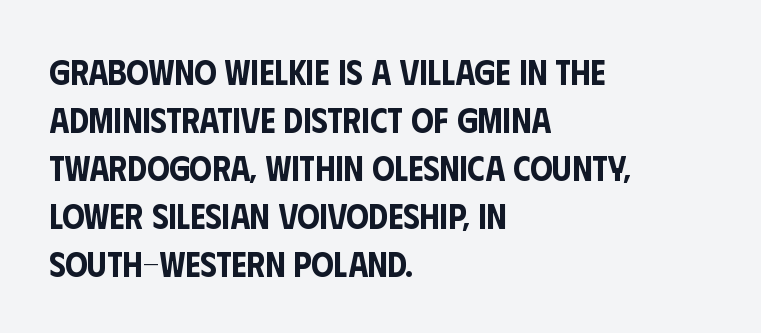
The image shows 35 px condensed sans-serif type, upright; set left-aligned, normal line spacing (1.37x), normal letter spacing, not underlined; low stroke contrast and a large x-height.
